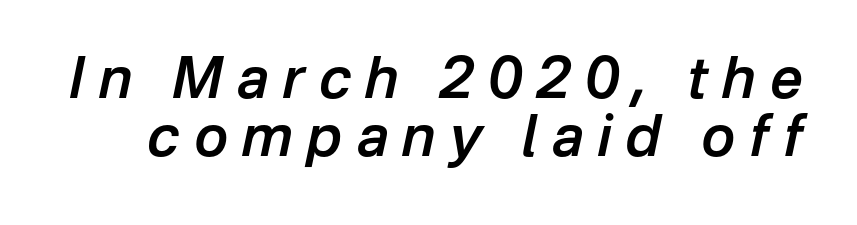
In terms of posture, this sample is oblique. Descenders hang freely into open space. Set as a demibold, roughly 600 on the weight scale. The passage shown is typed in a proportional face where columns would drift. Tightly led — the rows are bunched.
